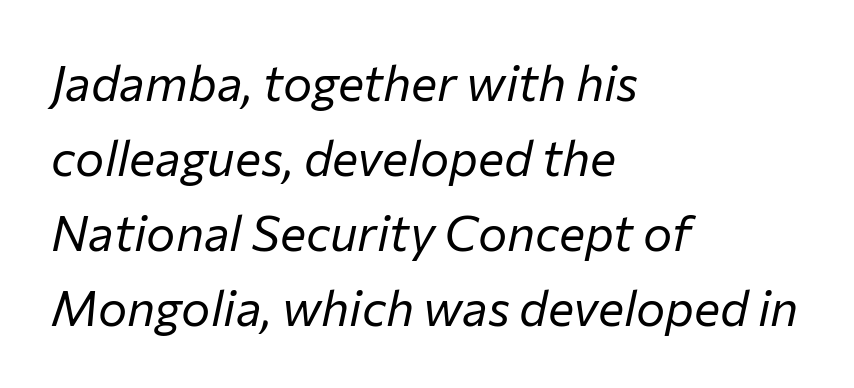
Q: Is the text bold? A: No.
Q: Is the text italic (slanted)? A: Yes, it leans right by about 12 degrees.
Q: Is the text underlined? A: No.
Q: How is the paragraph aligned? A: Left-aligned.
Q: Is the spacing between letters normal or unusually wide? A: Normal.
Q: Is the spacing between lines tight, normal or loose? A: Normal.
Q: Width (condensed, normal, or wide)? A: Normal.
Q: Stroke contrast? A: Low.
Q: x-height? A: Medium.
Q: Monospaced? A: No.
